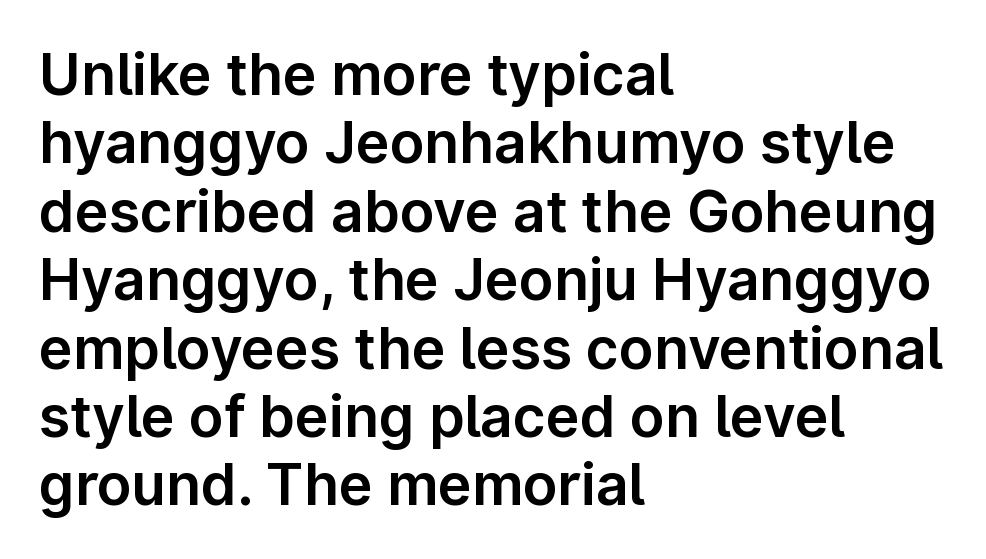
The image shows 57 px sans-serif type, upright; set left-aligned, line spacing 1.2x, normal letter spacing, not underlined; low stroke contrast and a medium x-height.
